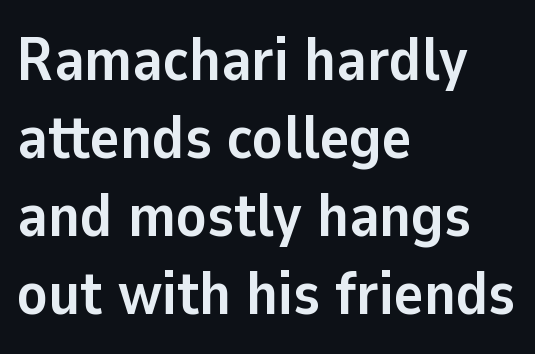
The image shows 62 px semibold sans-serif type, upright; set left-aligned, normal line spacing (1.26x), normal letter spacing, not underlined; low stroke contrast and a medium x-height.
